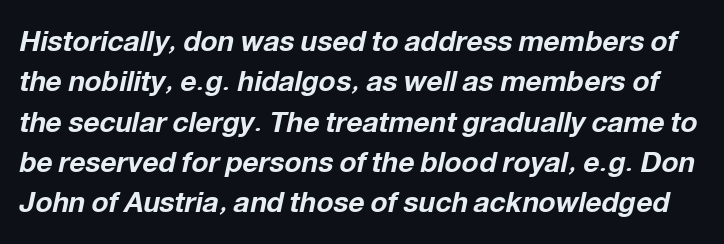
{"italic": "yes", "lean": "right", "slant_degrees": 12, "bold": "yes", "weight": "bold", "width": "normal", "stroke_contrast": "low", "x_height": "medium", "monospaced": "no", "underline": "no", "line_spacing": "normal", "line_spacing_ratio": 1.44, "letter_spacing": "normal", "letter_spacing_em": 0.0, "glyph_px": 28}
